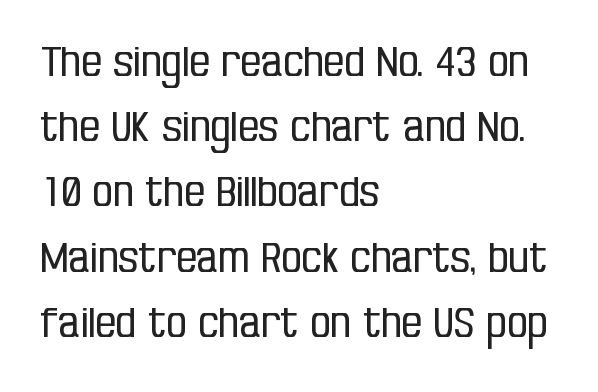
The image shows 41 px regular-weight, condensed sans-serif type, upright; set left-aligned, normal line spacing (1.59x), normal letter spacing, not underlined; low stroke contrast and a large x-height.
